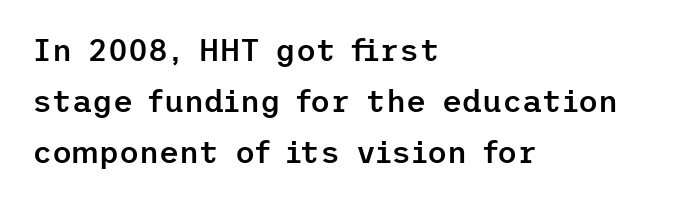
The image shows 31 px semibold sans-serif type, upright; set left-aligned, normal line spacing (1.65x), normal letter spacing, not underlined; low stroke contrast and a medium x-height.
